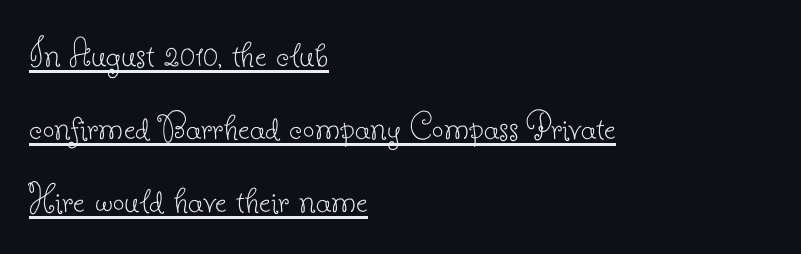
Q: Is the text bold? A: No.
Q: Is the text italic (slanted)? A: No, it is upright.
Q: Is the typeface a serif or a sans-serif typeface? A: Serif.
Q: Is the text underlined? A: Yes.
Q: How is the paragraph aligned? A: Left-aligned.
Q: Is the spacing between letters normal or unusually wide? A: Normal.
Q: Width (condensed, normal, or wide)? A: Normal.
Q: Stroke contrast? A: Low.
Q: x-height? A: Small.
Q: Monospaced? A: No.
